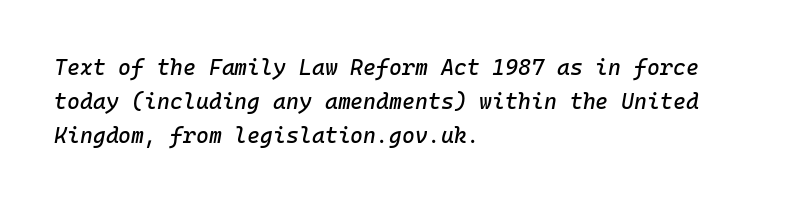
The image shows 22 px text type, italic (leaning right); set left-aligned, normal line spacing (1.54x), normal letter spacing, not underlined.
